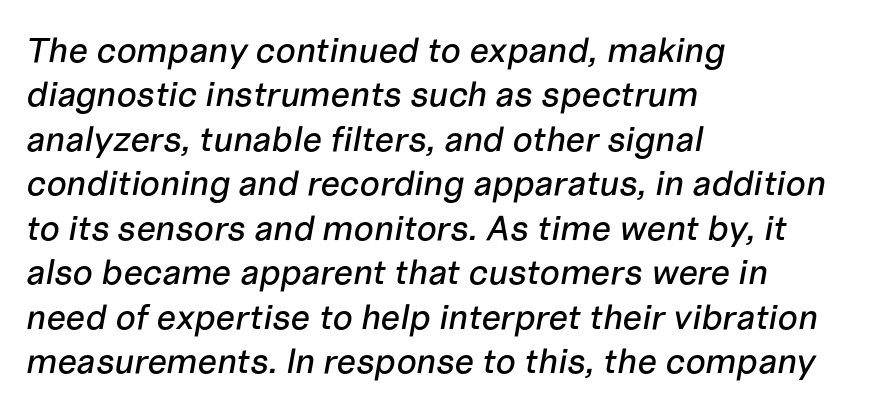
{"italic": "yes", "lean": "right", "slant_degrees": 10, "width": "normal", "stroke_contrast": "low", "x_height": "medium", "monospaced": "no", "underline": "no", "align": "left", "line_spacing": "normal", "line_spacing_ratio": 1.27, "letter_spacing": "normal", "letter_spacing_em": 0.0, "glyph_px": 35}
